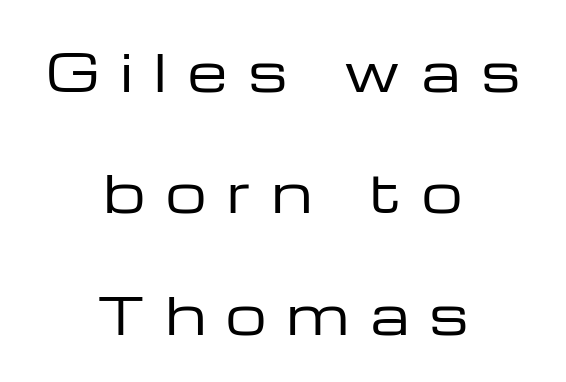
Q: Is the text bold? A: No.
Q: Is the text italic (slanted)? A: No, it is upright.
Q: Is the typeface a serif or a sans-serif typeface? A: Sans-serif.
Q: Is the text underlined? A: No.
Q: How is the paragraph aligned? A: Centered.
Q: Is the spacing between letters normal or unusually wide? A: Unusually wide.
Q: Is the spacing between lines tight, normal or loose? A: Loose.
Q: Width (condensed, normal, or wide)? A: Wide.
Q: Stroke contrast? A: Low.
Q: x-height? A: Medium.
Q: Monospaced? A: No.
